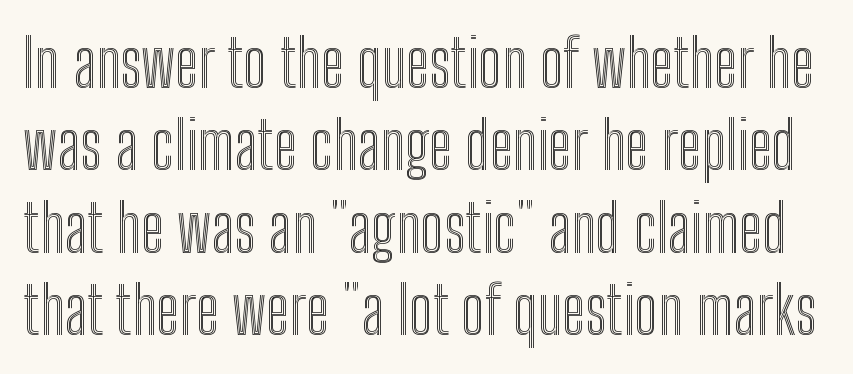
Q: Is the text italic (slanted)? A: No, it is upright.
Q: Is the text underlined? A: No.
Q: Is the spacing between letters normal or unusually wide? A: Normal.
Q: Is the spacing between lines tight, normal or loose? A: Normal.
Q: Width (condensed, normal, or wide)? A: Condensed.
Q: x-height? A: Medium.
Q: Monospaced? A: No.
